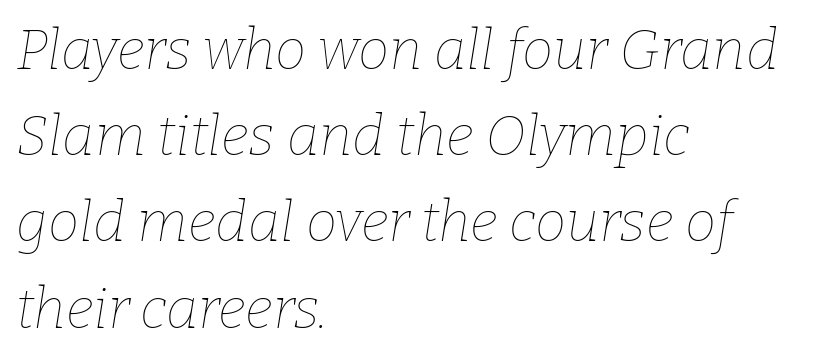
The image shows 56 px thin type, italic (leaning right); set left-aligned, normal line spacing (1.54x), normal letter spacing, not underlined; low stroke contrast and a medium x-height.
